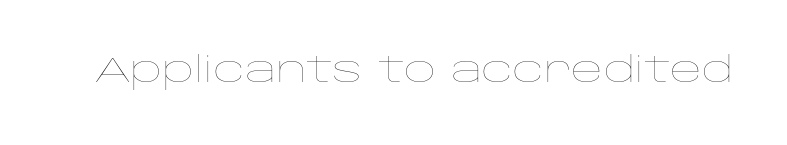
The image shows 35 px thin, wide type, upright; set normal letter spacing, not underlined; low stroke contrast and a large x-height.
